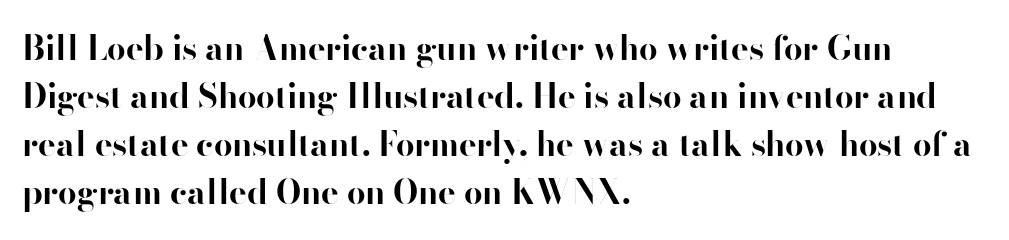
A typesetter would call this zero additional tracking. The paragraph shown leans on its left margin. The letters stand upright; this is a roman face. Type without underlining.
